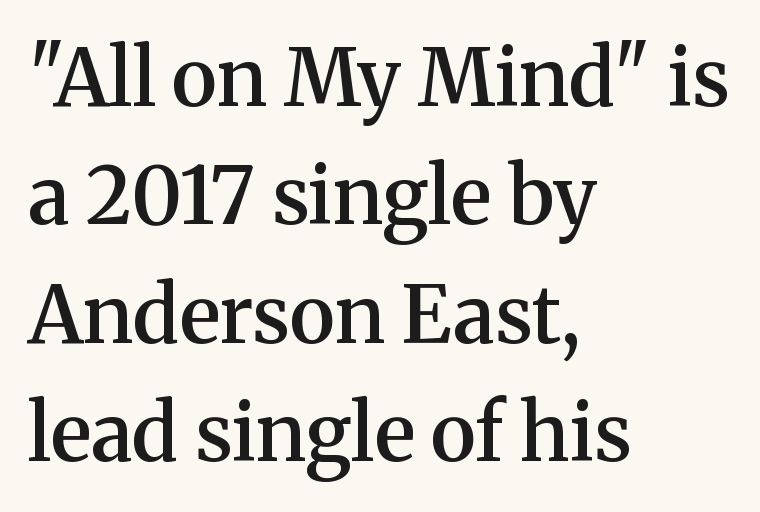
Q: Is the text bold? A: Semi-bold.
Q: Is the text italic (slanted)? A: No, it is upright.
Q: Is the typeface a serif or a sans-serif typeface? A: Serif.
Q: Is the text underlined? A: No.
Q: How is the paragraph aligned? A: Left-aligned.
Q: Is the spacing between letters normal or unusually wide? A: Normal.
Q: Is the spacing between lines tight, normal or loose? A: Normal.
Q: Width (condensed, normal, or wide)? A: Normal.
Q: Stroke contrast? A: Medium.
Q: x-height? A: Medium.
Q: Monospaced? A: No.
